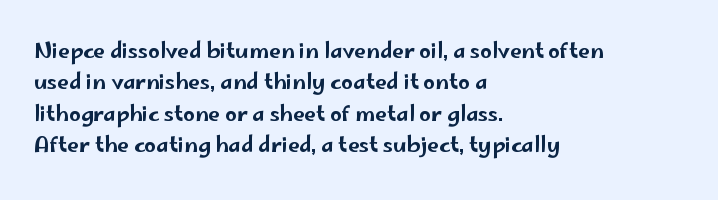
The compositor pushed each line to the left boundary. The designer left line spacing at the default. The rendering keeps characters at their native spacing. No italicization has been applied; the sample stays upright. Clear beneath every line of the passage.
